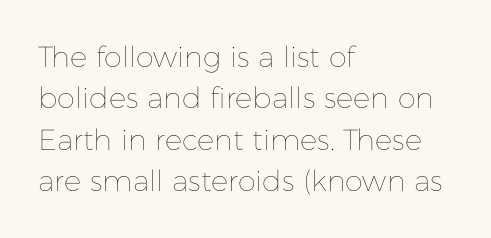
Q: Is the text bold? A: No.
Q: Is the text italic (slanted)? A: No, it is upright.
Q: Is the text underlined? A: No.
Q: How is the paragraph aligned? A: Left-aligned.
Q: Is the spacing between letters normal or unusually wide? A: Normal.
Q: Is the spacing between lines tight, normal or loose? A: Normal.
Q: Width (condensed, normal, or wide)? A: Normal.
Q: Stroke contrast? A: Low.
Q: x-height? A: Medium.
Q: Monospaced? A: No.
